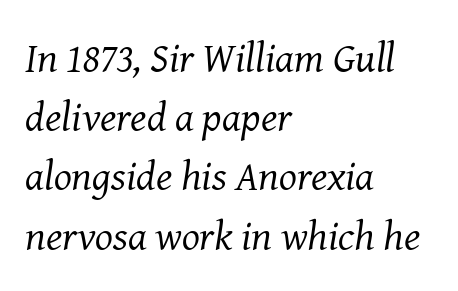
Q: Is the text bold? A: No.
Q: Is the text italic (slanted)? A: Yes, it leans right by about 8 degrees.
Q: Is the typeface a serif or a sans-serif typeface? A: Serif.
Q: Is the text underlined? A: No.
Q: How is the paragraph aligned? A: Left-aligned.
Q: Is the spacing between letters normal or unusually wide? A: Normal.
Q: Is the spacing between lines tight, normal or loose? A: Normal.
Q: Width (condensed, normal, or wide)? A: Normal.
Q: Stroke contrast? A: Medium.
Q: x-height? A: Medium.
Q: Monospaced? A: No.
